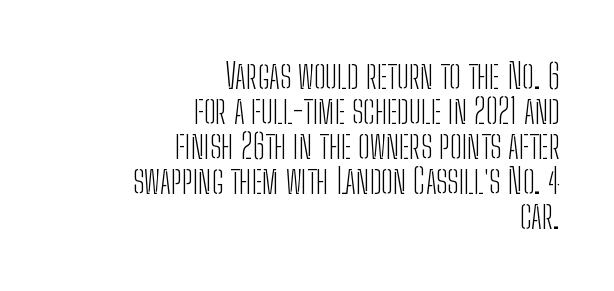
{"serif": "no", "italic": "no", "bold": "no", "weight": "light", "width": "condensed", "stroke_contrast": "low", "x_height": "medium", "monospaced": "no", "underline": "no", "align": "right", "line_spacing": "tight", "line_spacing_ratio": 1.0, "letter_spacing": "normal", "letter_spacing_em": 0.0, "glyph_px": 35}
